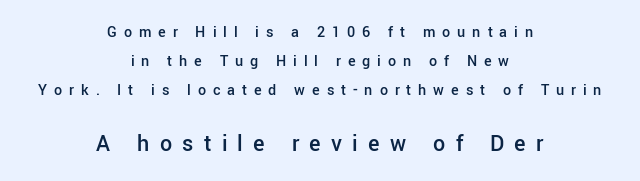
The image shows 24 px text type, upright; set centered, line spacing 1.82x, unusually wide letter spacing (+0.43 em), not underlined; the second (bottom) block is 1.5x larger.
